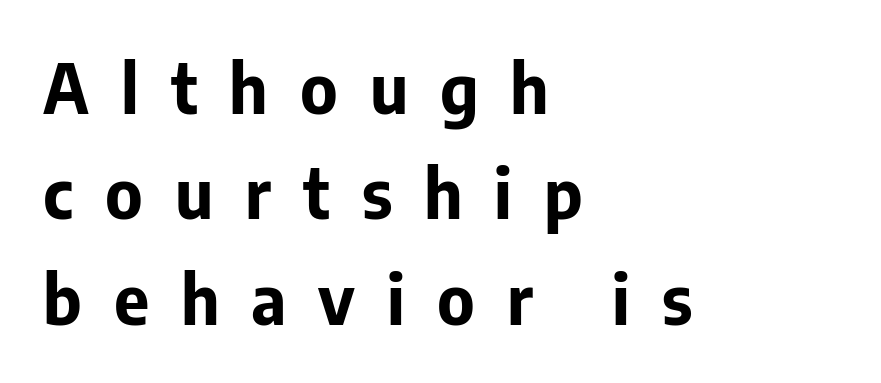
The image shows 68 px bold sans-serif type, upright; set left-aligned, normal line spacing (1.55x), unusually wide letter spacing (+0.47 em), not underlined; low stroke contrast and a medium x-height.
